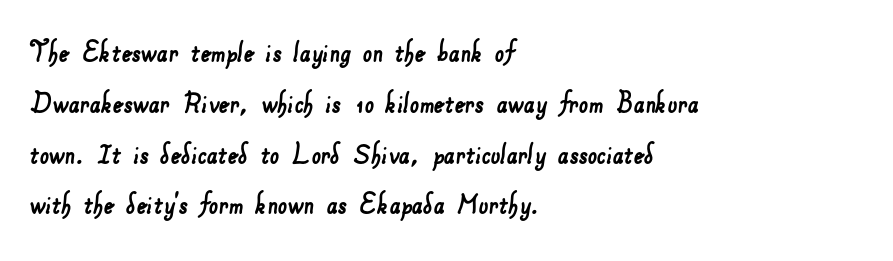
Leftover space on each line is placed entirely after the last word. What stands out about the letter spacing? Nothing — it is the standard amount. This rendering employs a face without finishing strokes, i.e., a sans-serif. The passage shown is typed in a proportional face where columns would drift. Lines of text with bare space underneath. The vertical gap from one line to the next is medium.
